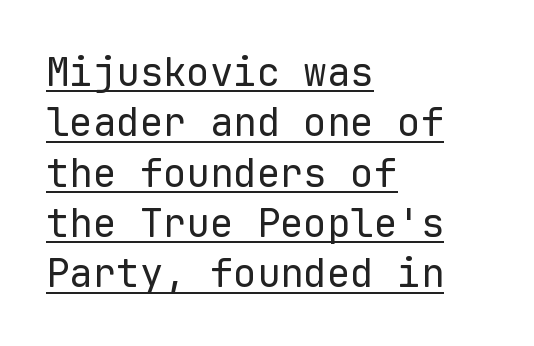
Q: Is the text bold? A: No.
Q: Is the text italic (slanted)? A: No, it is upright.
Q: Is the typeface a serif or a sans-serif typeface? A: Sans-serif.
Q: Is the text underlined? A: Yes.
Q: How is the paragraph aligned? A: Left-aligned.
Q: Is the spacing between letters normal or unusually wide? A: Normal.
Q: Is the spacing between lines tight, normal or loose? A: Normal.
Q: Width (condensed, normal, or wide)? A: Normal.
Q: Stroke contrast? A: Low.
Q: x-height? A: Medium.
Q: Monospaced? A: Yes.
